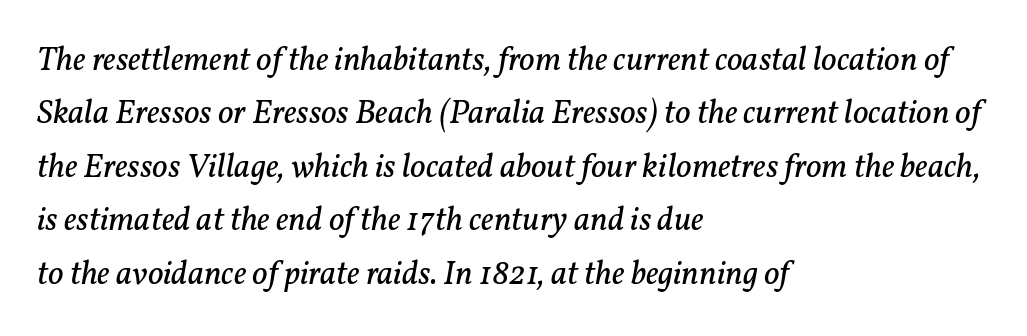
The image shows 34 px regular-weight serif type, italic (leaning right); set left-aligned, normal line spacing (1.57x), normal letter spacing, not underlined; low stroke contrast and a medium x-height.
